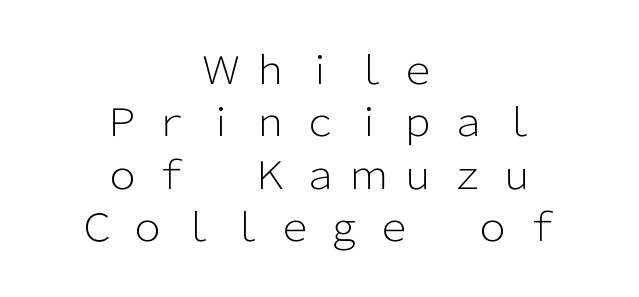
{"serif": "no", "italic": "no", "bold": "no", "weight": "light", "width": "normal", "stroke_contrast": "low", "x_height": "medium", "monospaced": "no", "underline": "no", "align": "center", "line_spacing": "normal", "line_spacing_ratio": 1.38, "letter_spacing": "wide", "letter_spacing_em": 0.3, "glyph_px": 38}
